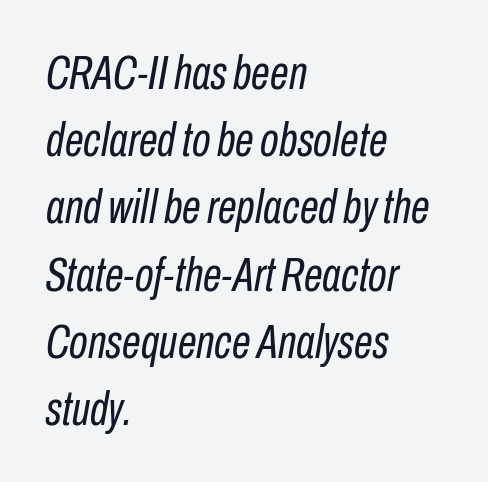
{"italic": "yes", "lean": "right", "slant_degrees": 10, "bold": "no", "weight": "regular", "width": "condensed", "stroke_contrast": "low", "x_height": "medium", "monospaced": "no", "underline": "no", "align": "left", "line_spacing": "normal", "line_spacing_ratio": 1.4, "letter_spacing": "normal", "letter_spacing_em": 0.0, "glyph_px": 48}
